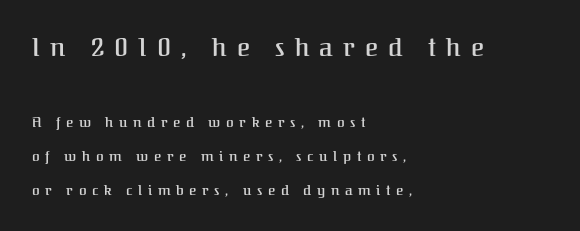
Q: Is the text italic (slanted)? A: No, it is upright.
Q: Is the text underlined? A: No.
Q: How is the paragraph aligned? A: Left-aligned.
Q: Is the spacing between letters normal or unusually wide? A: Unusually wide.
Q: Is the spacing between lines tight, normal or loose? A: Loose.
Q: Which block of text is set in a larger size, the first (top) or the second (bottom)? A: The first (top) one.
